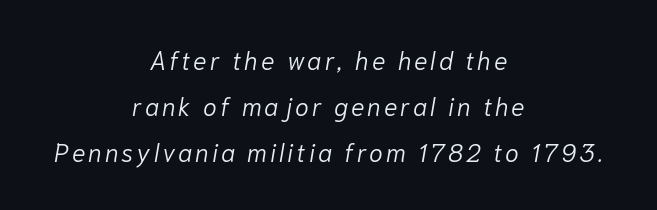
The image shows 25 px text type, italic (leaning right); set centered, line spacing 1.85x, not underlined.
